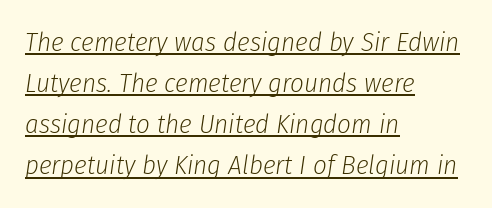
Leading: standard. Short note: letters normally spaced. Rendered with sloped, italic letterforms. Is this a heavy cut? Hardly; it is regular or lighter. Somebody hit Ctrl+U on this one — the words are underlined.
